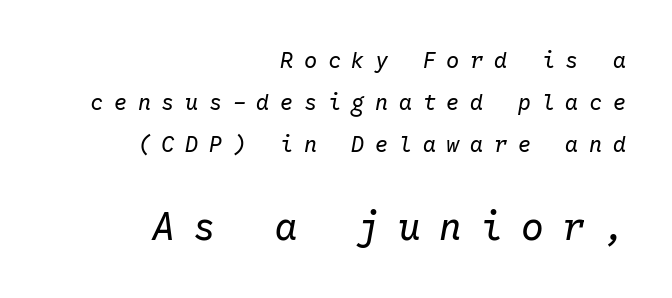
{"italic": "yes", "lean": "right", "slant_degrees": 10, "bold": "no", "weight": "regular", "width": "normal", "stroke_contrast": "low", "x_height": "medium", "monospaced": "yes", "underline": "no", "align": "right", "line_spacing": "loose", "line_spacing_ratio": 1.92, "letter_spacing": "wide", "letter_spacing_em": 0.48, "larger_block": "second", "size_ratio": 1.73, "glyph_px": 38}
